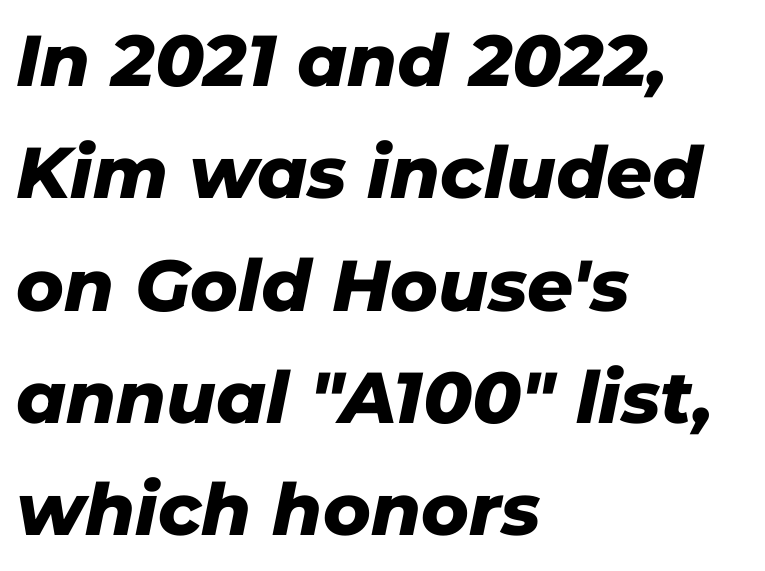
The image shows 72 px heavy type, italic (leaning right); set left-aligned, normal line spacing (1.56x), normal letter spacing, not underlined; low stroke contrast and a medium x-height.
